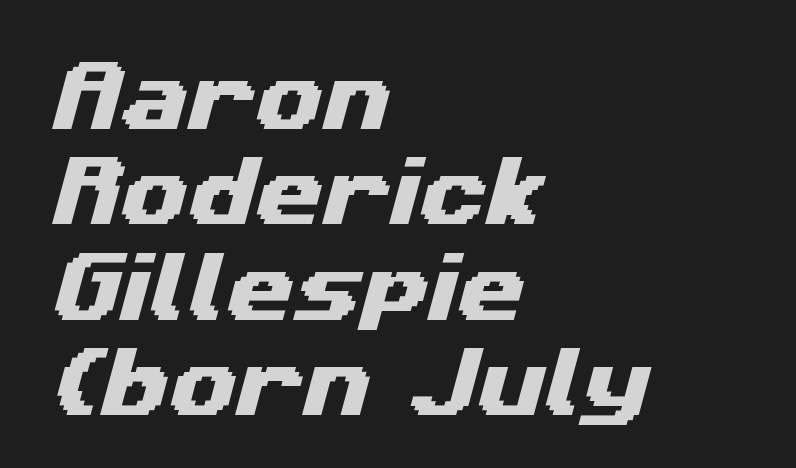
Q: Is the typeface a serif or a sans-serif typeface? A: Sans-serif.
Q: Is the text underlined? A: No.
Q: How is the paragraph aligned? A: Left-aligned.
Q: Is the spacing between letters normal or unusually wide? A: Normal.
Q: Width (condensed, normal, or wide)? A: Wide.
Q: Stroke contrast? A: Medium.
Q: x-height? A: Medium.
Q: Monospaced? A: No.
